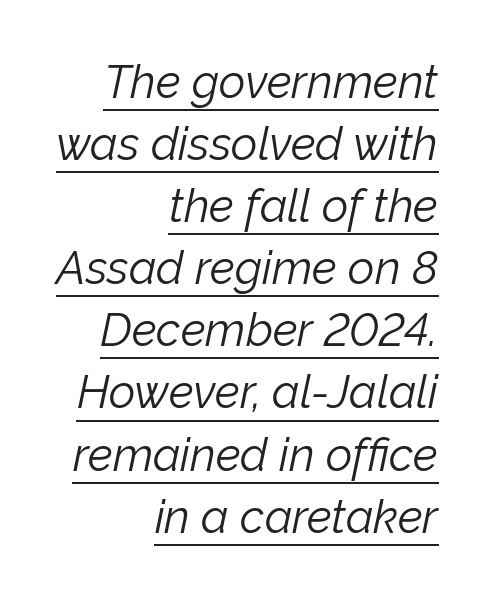
Q: Is the text bold? A: No.
Q: Is the text italic (slanted)? A: Yes, it leans right by about 12 degrees.
Q: Is the text underlined? A: Yes.
Q: How is the paragraph aligned? A: Right-aligned.
Q: Is the spacing between letters normal or unusually wide? A: Normal.
Q: Is the spacing between lines tight, normal or loose? A: Normal.
Q: Width (condensed, normal, or wide)? A: Normal.
Q: Stroke contrast? A: Low.
Q: x-height? A: Medium.
Q: Monospaced? A: No.
